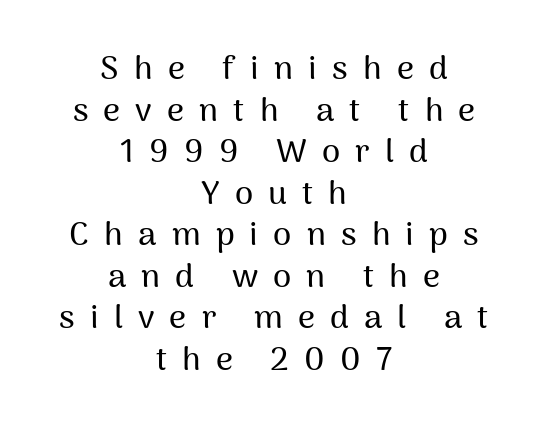
The image shows 33 px sans-serif type, upright; set centered, normal line spacing (1.26x), unusually wide letter spacing (+0.46 em), not underlined; medium stroke contrast and a medium x-height.
